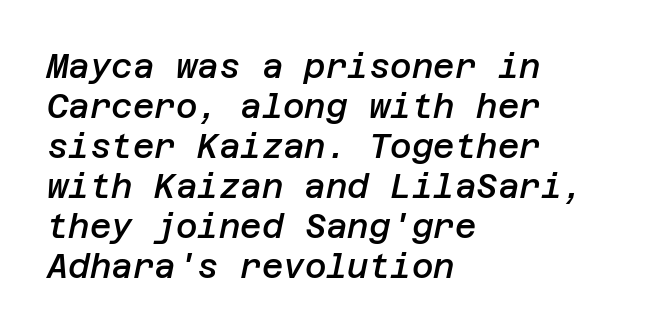
Check under the words: just untouched page. Look at the tracking — it's just the regular setting, nothing added. The ragged edge is on the right, which tells us the setting is flush left. The rendering uses a semibold face; strokes are thickened but not to full bold. The rendering applies a slant to the glyphs.
